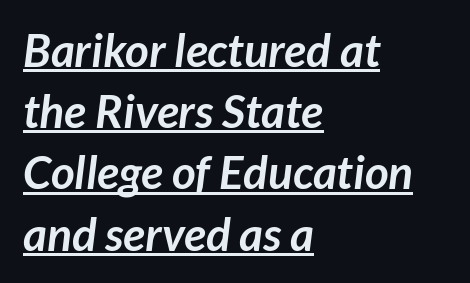
The text was rendered using a sans face with plain stroke endings. Vertically, the passage feels balanced, rows spaced as you'd expect. Descenders here cross a horizontal rule under the line. Typeset ragged right — the left edge is the straight one. Strong, thick strokes mark this as bold type.
